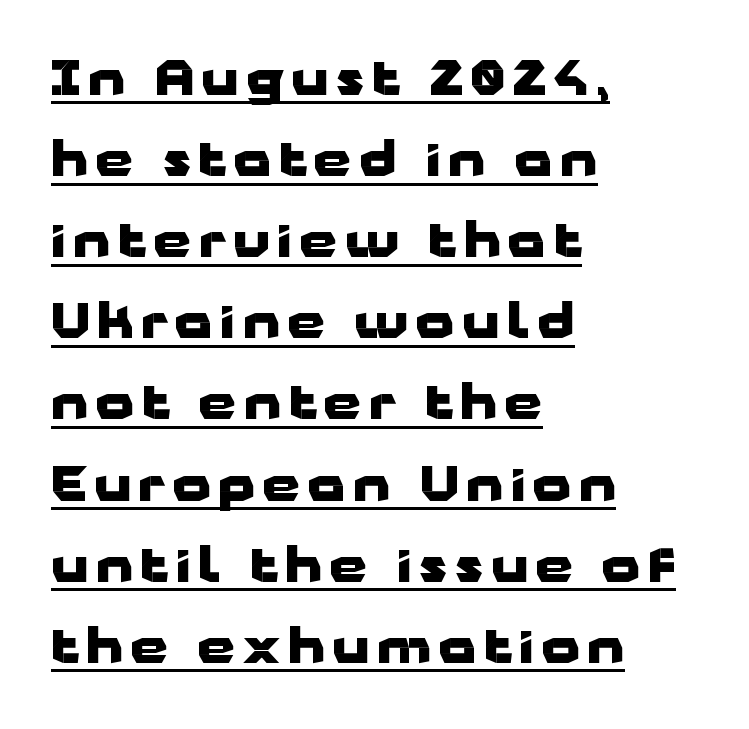
Q: Is the text bold? A: Yes.
Q: Is the text italic (slanted)? A: No, it is upright.
Q: Is the typeface a serif or a sans-serif typeface? A: Sans-serif.
Q: Is the text underlined? A: Yes.
Q: How is the paragraph aligned? A: Left-aligned.
Q: Is the spacing between lines tight, normal or loose? A: Normal.
Q: Width (condensed, normal, or wide)? A: Wide.
Q: Stroke contrast? A: Low.
Q: x-height? A: Medium.
Q: Monospaced? A: No.
